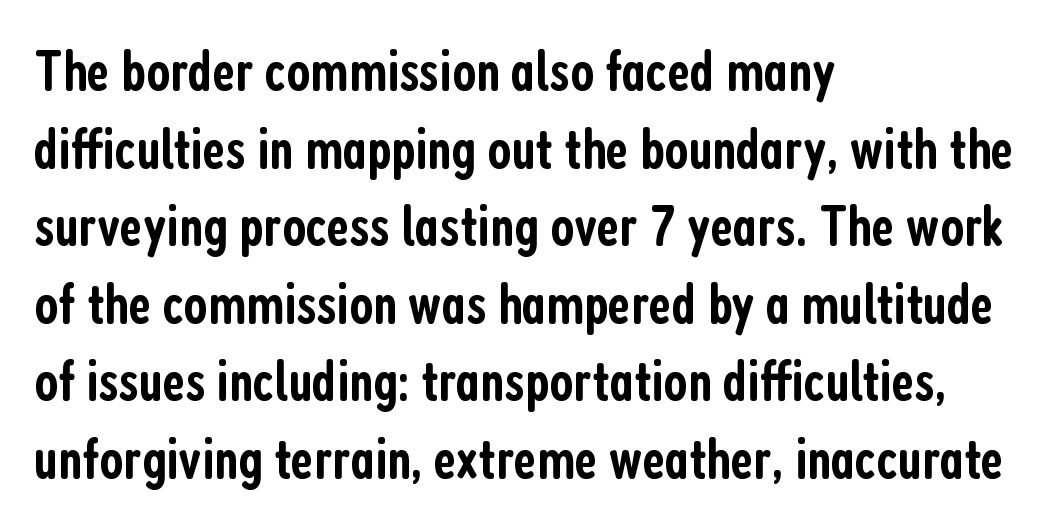
Any mark beneath the type? The region is blank. Stroke terminals: plain, sans-serif. How heavy is the stroke? Medium-heavy — a semibold, shy of bold. This is roman type, the default non-slanted kind.
